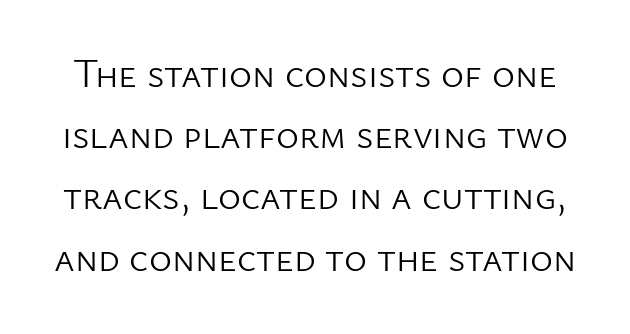
Is there much room between lines? A standard amount, neither cramped nor airy. The strokes carry an ordinary text weight at most. Nobody touched the tracking dial on this one. The font family rendered here belongs to the sans-serif group. Descenders hang freely into open space.
